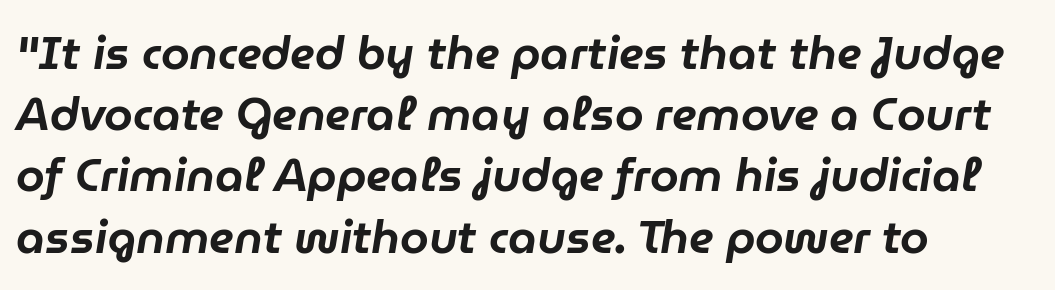
The image shows 46 px text type, italic (leaning right); set left-aligned, normal line spacing (1.33x), normal letter spacing, not underlined; low stroke contrast and a medium x-height.
